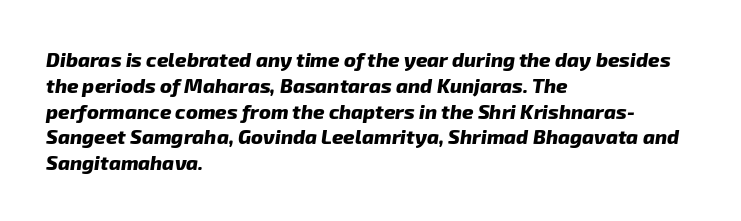
Summary of vertical rhythm: regular, with standard interline spacing. The passage is arranged the way most books set body copy — flush left. The characters look thick and weighty, a clear bold. Underlining? Definitely not there. No extra tracking has been applied to these lines.
